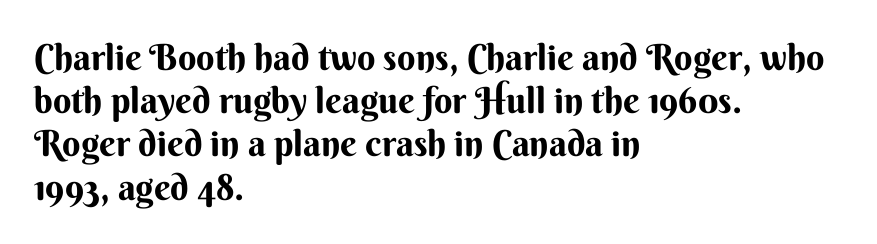
Q: Is the text italic (slanted)? A: No, it is upright.
Q: Is the typeface a serif or a sans-serif typeface? A: Sans-serif.
Q: Is the text underlined? A: No.
Q: How is the paragraph aligned? A: Left-aligned.
Q: Is the spacing between letters normal or unusually wide? A: Normal.
Q: Width (condensed, normal, or wide)? A: Normal.
Q: Stroke contrast? A: Medium.
Q: x-height? A: Small.
Q: Monospaced? A: No.
